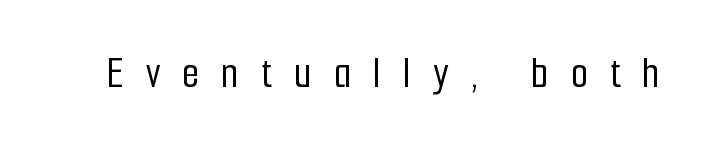
Q: Is the text italic (slanted)? A: No, it is upright.
Q: Is the typeface a serif or a sans-serif typeface? A: Sans-serif.
Q: Is the text underlined? A: No.
Q: Is the spacing between letters normal or unusually wide? A: Unusually wide.
Q: Width (condensed, normal, or wide)? A: Condensed.
Q: Stroke contrast? A: Low.
Q: x-height? A: Medium.
Q: Monospaced? A: No.
